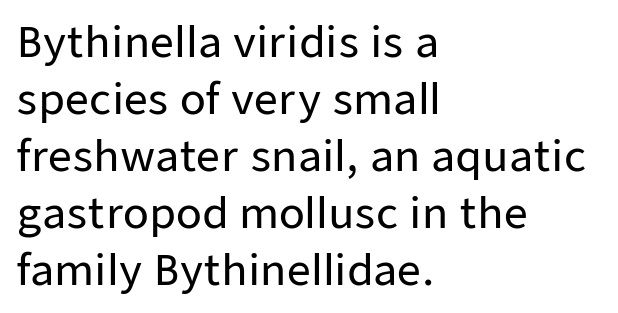
Compared with typical paragraphs, the rows here are spaced about the same. The letters carry no serifs — their stems end cleanly without finishing strokes. Spacing verdict: proportional, widths tailored to each character. The letters stand straight up with perfectly vertical stems. Letter spacing: default. The area under the type is left untouched.
